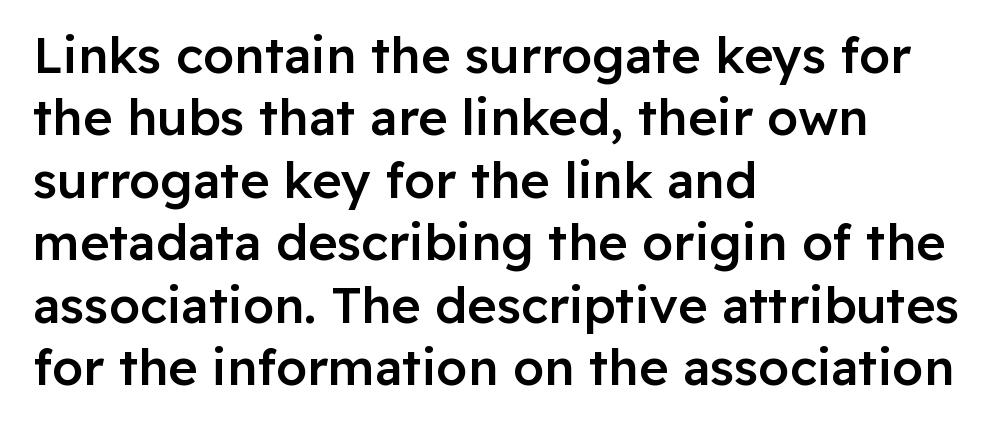
{"serif": "no", "italic": "no", "bold": "semi", "weight": "semibold", "width": "normal", "stroke_contrast": "low", "x_height": "medium", "monospaced": "no", "underline": "no", "align": "left", "line_spacing": "normal", "line_spacing_ratio": 1.25, "letter_spacing": "normal", "letter_spacing_em": 0.0, "glyph_px": 50}
